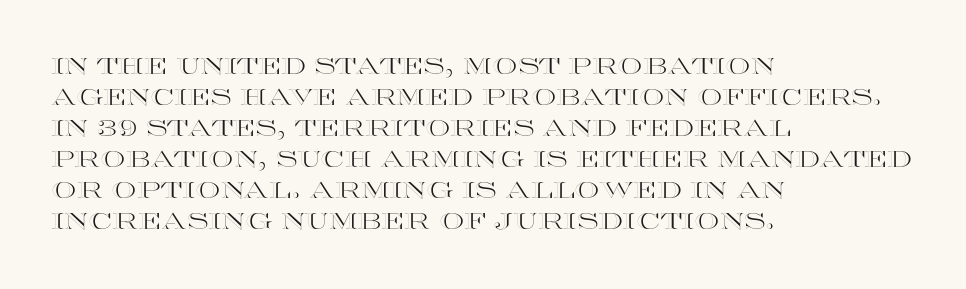
Q: Is the text italic (slanted)? A: No, it is upright.
Q: Is the text underlined? A: No.
Q: How is the paragraph aligned? A: Left-aligned.
Q: Is the spacing between letters normal or unusually wide? A: Normal.
Q: Is the spacing between lines tight, normal or loose? A: Normal.
